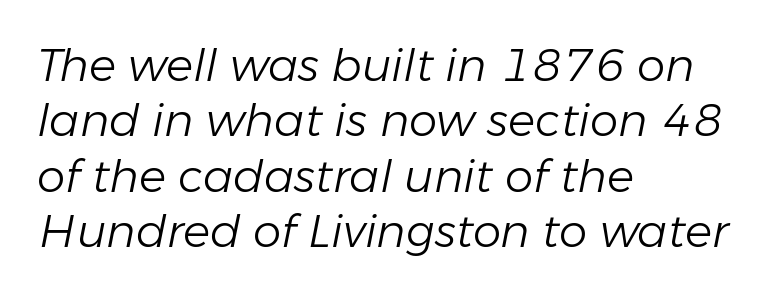
{"italic": "yes", "lean": "right", "slant_degrees": 11, "bold": "no", "weight": "light", "width": "normal", "stroke_contrast": "low", "x_height": "medium", "monospaced": "no", "underline": "no", "align": "left", "line_spacing_ratio": 1.23, "letter_spacing": "normal", "letter_spacing_em": 0.0, "glyph_px": 45}
